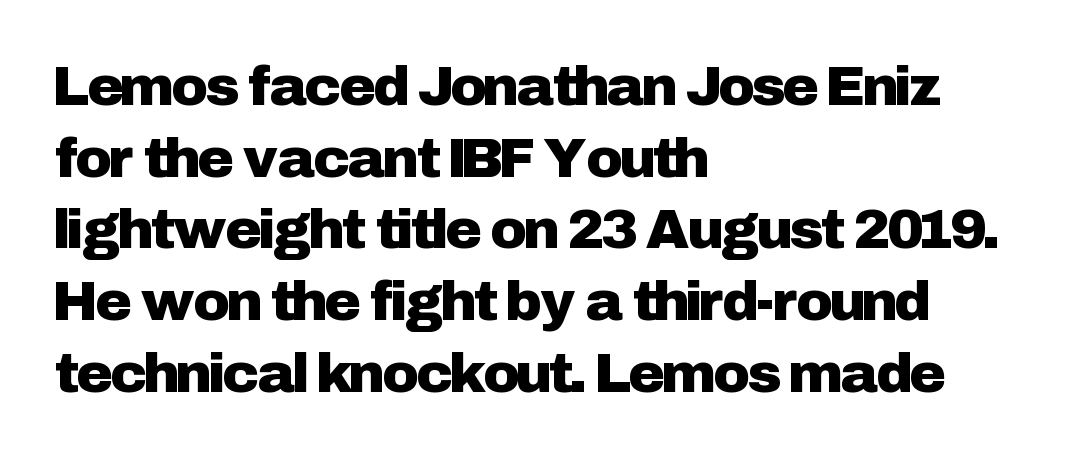
{"serif": "no", "italic": "no", "width": "normal", "stroke_contrast": "low", "x_height": "medium", "monospaced": "no", "underline": "no", "align": "left", "line_spacing": "normal", "line_spacing_ratio": 1.28, "letter_spacing": "normal", "letter_spacing_em": 0.0, "glyph_px": 56}
